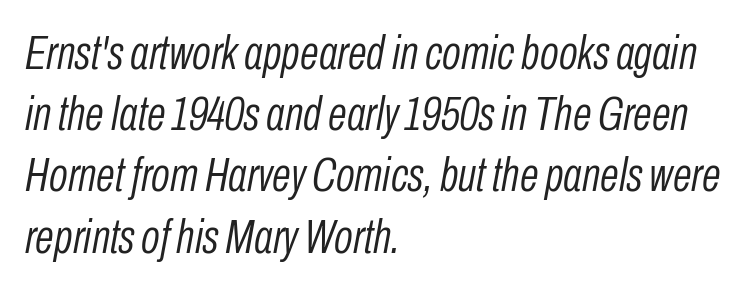
Q: Is the text bold? A: No.
Q: Is the text italic (slanted)? A: Yes, it leans right by about 10 degrees.
Q: Is the text underlined? A: No.
Q: How is the paragraph aligned? A: Left-aligned.
Q: Is the spacing between letters normal or unusually wide? A: Normal.
Q: Is the spacing between lines tight, normal or loose? A: Normal.
Q: Width (condensed, normal, or wide)? A: Condensed.
Q: Stroke contrast? A: Low.
Q: x-height? A: Medium.
Q: Monospaced? A: No.
